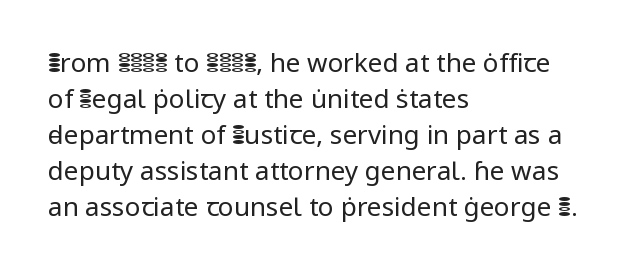
{"italic": "no", "bold": "no", "underline": "no", "align": "left", "line_spacing": "normal", "line_spacing_ratio": 1.38, "letter_spacing": "normal", "letter_spacing_em": 0.0, "glyph_px": 26}
